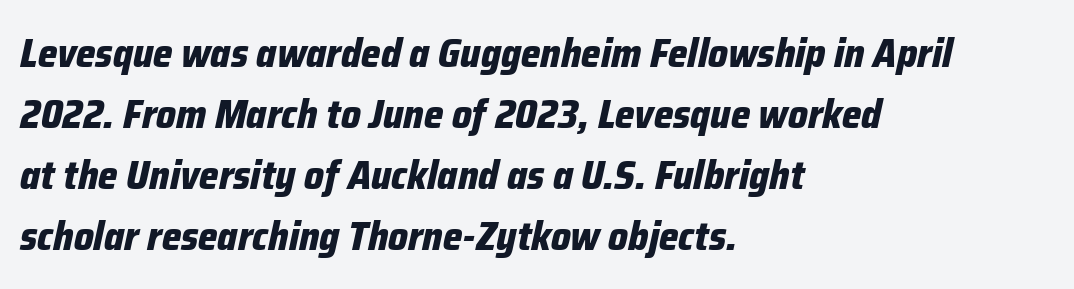
Q: Is the text bold? A: Yes.
Q: Is the text italic (slanted)? A: Yes, it leans right by about 12 degrees.
Q: Is the text underlined? A: No.
Q: How is the paragraph aligned? A: Left-aligned.
Q: Is the spacing between letters normal or unusually wide? A: Normal.
Q: Is the spacing between lines tight, normal or loose? A: Normal.
Q: Width (condensed, normal, or wide)? A: Condensed.
Q: Stroke contrast? A: Low.
Q: x-height? A: Medium.
Q: Monospaced? A: No.
